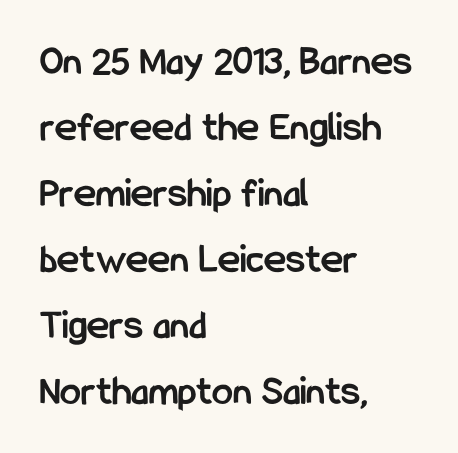
{"serif": "no", "italic": "no", "bold": "yes", "weight": "semibold", "width": "condensed", "stroke_contrast": "low", "x_height": "medium", "monospaced": "no", "underline": "no", "align": "left", "line_spacing": "normal", "line_spacing_ratio": 1.57, "letter_spacing": "normal", "letter_spacing_em": 0.0, "glyph_px": 42}
